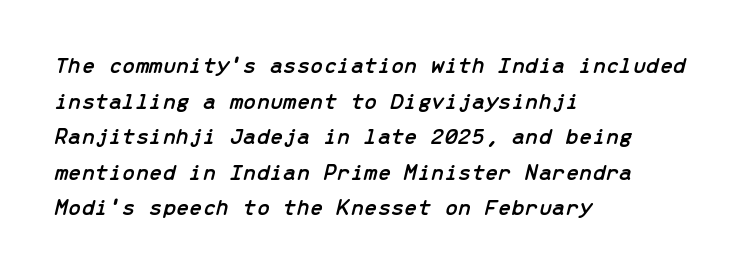
The image shows 24 px text type, italic (leaning right); set left-aligned, normal line spacing (1.48x), normal letter spacing, not underlined.
